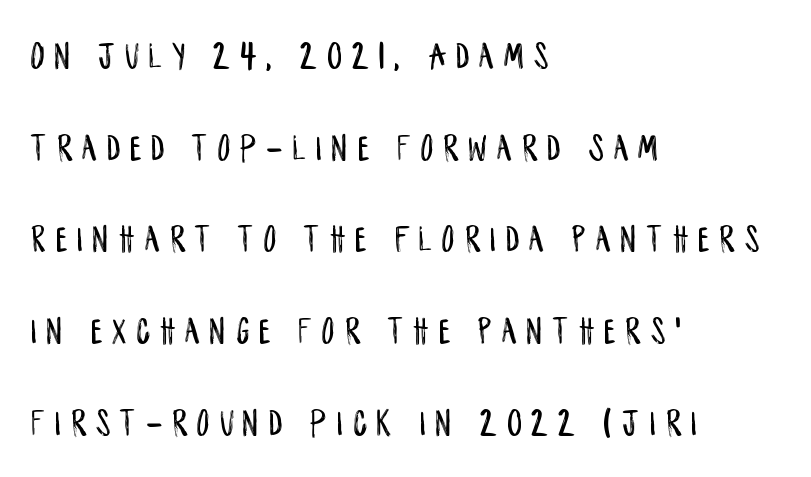
Q: Is the text italic (slanted)? A: No, it is upright.
Q: Is the typeface a serif or a sans-serif typeface? A: Sans-serif.
Q: Is the text underlined? A: No.
Q: How is the paragraph aligned? A: Left-aligned.
Q: Is the spacing between letters normal or unusually wide? A: Unusually wide.
Q: Is the spacing between lines tight, normal or loose? A: Loose.
Q: Width (condensed, normal, or wide)? A: Condensed.
Q: Stroke contrast? A: Low.
Q: x-height? A: Large.
Q: Monospaced? A: No.
